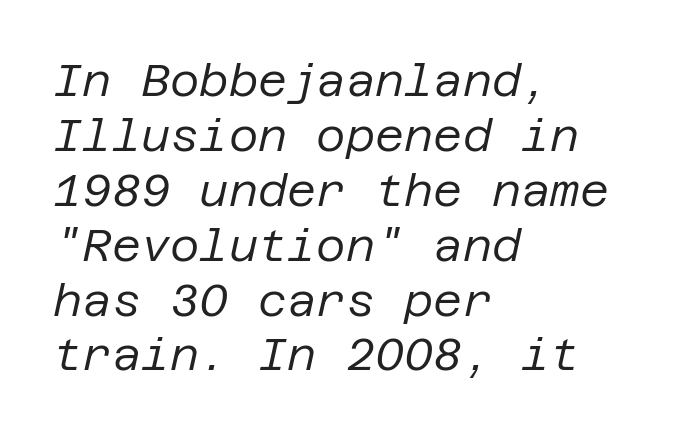
{"italic": "yes", "lean": "right", "slant_degrees": 12, "bold": "no", "weight": "regular", "width": "normal", "stroke_contrast": "low", "x_height": "large", "underline": "no", "align": "left", "line_spacing_ratio": 1.22, "letter_spacing": "normal", "letter_spacing_em": 0.0, "glyph_px": 45}
